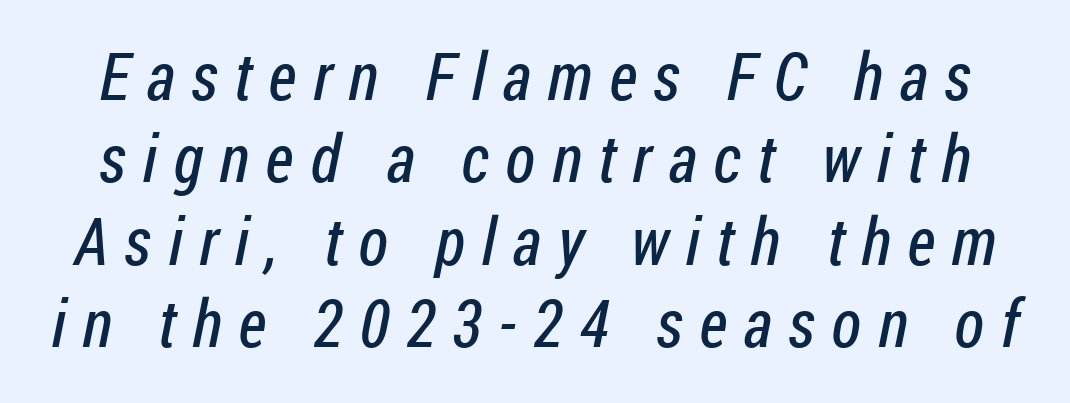
The image shows 66 px regular-weight, condensed sans-serif type; set normal line spacing (1.25x), unusually wide letter spacing (+0.25 em), not underlined; low stroke contrast and a medium x-height.
